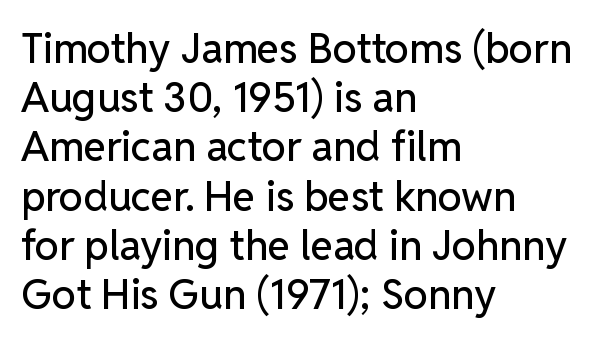
Q: Is the text italic (slanted)? A: No, it is upright.
Q: Is the typeface a serif or a sans-serif typeface? A: Sans-serif.
Q: Is the text underlined? A: No.
Q: How is the paragraph aligned? A: Left-aligned.
Q: Is the spacing between letters normal or unusually wide? A: Normal.
Q: Width (condensed, normal, or wide)? A: Normal.
Q: Stroke contrast? A: Low.
Q: x-height? A: Medium.
Q: Monospaced? A: No.
